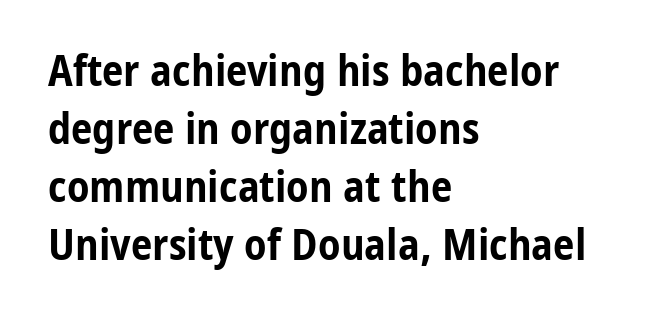
Q: Is the text bold? A: Yes.
Q: Is the text italic (slanted)? A: No, it is upright.
Q: Is the typeface a serif or a sans-serif typeface? A: Sans-serif.
Q: Is the text underlined? A: No.
Q: How is the paragraph aligned? A: Left-aligned.
Q: Is the spacing between letters normal or unusually wide? A: Normal.
Q: Is the spacing between lines tight, normal or loose? A: Normal.
Q: Width (condensed, normal, or wide)? A: Condensed.
Q: Stroke contrast? A: Low.
Q: x-height? A: Medium.
Q: Monospaced? A: No.
